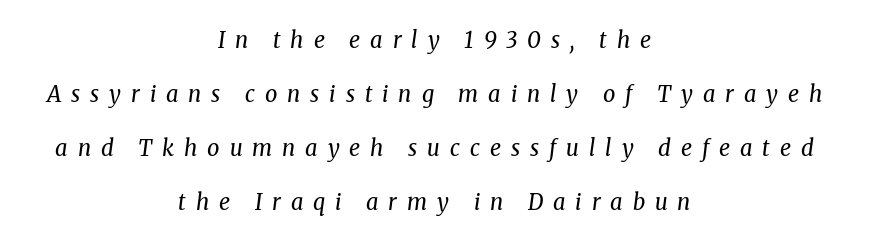
Underlining? Definitely not there. No letter is thick-stroked: the sample isn't bold. The setting favours the middle, as headings and verse often do. Look at the tracking — it's clearly loosened, letters drifting apart.
